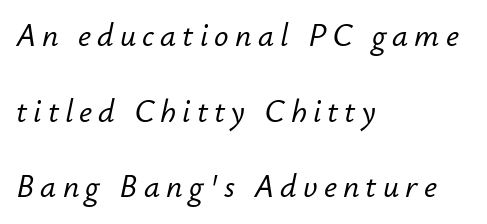
{"italic": "yes", "lean": "right", "slant_degrees": 12, "width": "normal", "stroke_contrast": "low", "x_height": "small", "monospaced": "no", "underline": "no", "align": "left", "line_spacing": "loose", "line_spacing_ratio": 2.36, "glyph_px": 32}
